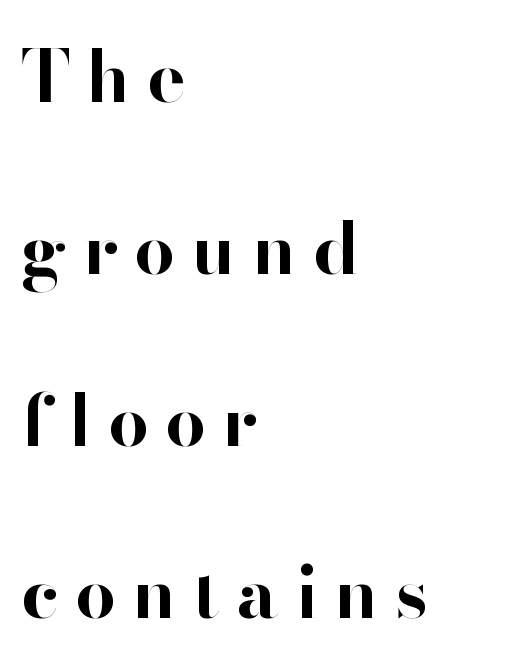
Q: Is the text bold? A: Yes.
Q: Is the text italic (slanted)? A: No, it is upright.
Q: Is the typeface a serif or a sans-serif typeface? A: Sans-serif.
Q: Is the text underlined? A: No.
Q: How is the paragraph aligned? A: Left-aligned.
Q: Is the spacing between letters normal or unusually wide? A: Unusually wide.
Q: Is the spacing between lines tight, normal or loose? A: Loose.
Q: Width (condensed, normal, or wide)? A: Normal.
Q: Stroke contrast? A: High.
Q: x-height? A: Small.
Q: Monospaced? A: No.
